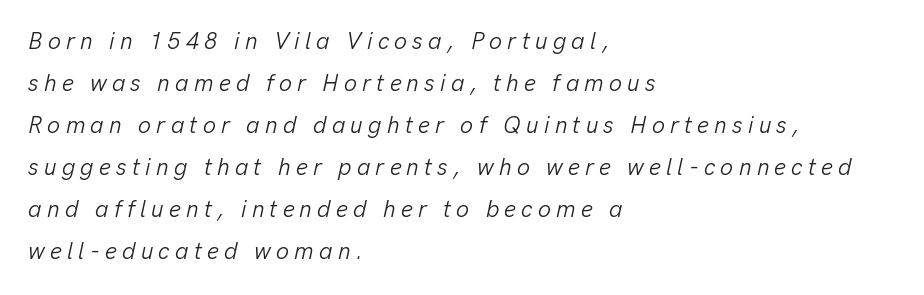
Q: Is the text bold? A: No.
Q: Is the text italic (slanted)? A: Yes, it leans right by about 13 degrees.
Q: Is the text underlined? A: No.
Q: How is the paragraph aligned? A: Left-aligned.
Q: Is the spacing between letters normal or unusually wide? A: Unusually wide.
